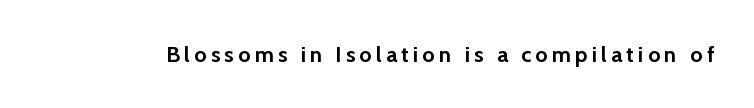
Weight check: bold — yes, fully. Rule under the text: the space is simply empty. Quick note: not italic, upright.
